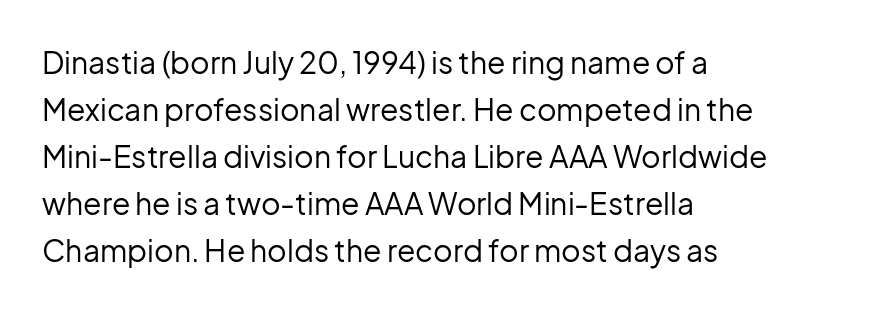
{"serif": "no", "italic": "no", "bold": "no", "weight": "regular", "width": "normal", "stroke_contrast": "low", "x_height": "medium", "monospaced": "no", "underline": "no", "align": "left", "line_spacing": "normal", "line_spacing_ratio": 1.57, "letter_spacing": "normal", "letter_spacing_em": 0.0, "glyph_px": 30}
